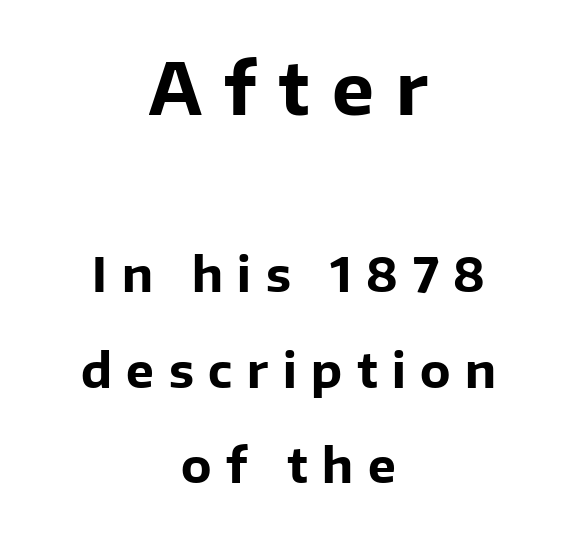
Q: Is the text bold? A: Yes.
Q: Is the text italic (slanted)? A: No, it is upright.
Q: Is the typeface a serif or a sans-serif typeface? A: Sans-serif.
Q: Is the text underlined? A: No.
Q: How is the paragraph aligned? A: Centered.
Q: Is the spacing between letters normal or unusually wide? A: Unusually wide.
Q: Is the spacing between lines tight, normal or loose? A: Loose.
Q: Which block of text is set in a larger size, the first (top) or the second (bottom)? A: The first (top) one.
Q: Width (condensed, normal, or wide)? A: Normal.
Q: Stroke contrast? A: Low.
Q: x-height? A: Medium.
Q: Monospaced? A: No.
